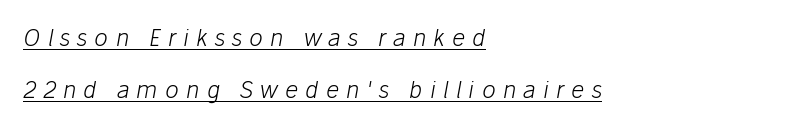
Q: Is the text bold? A: No.
Q: Is the text italic (slanted)? A: Yes, it leans right by about 10 degrees.
Q: Is the text underlined? A: Yes.
Q: How is the paragraph aligned? A: Left-aligned.
Q: Is the spacing between letters normal or unusually wide? A: Unusually wide.
Q: Is the spacing between lines tight, normal or loose? A: Loose.
